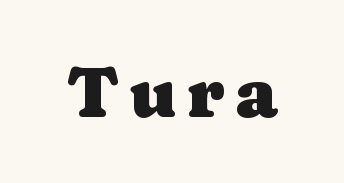
These lines are composed in type with serifs. Letters rest on an invisible, unmarked baseline. These lines carry a lot of weight — the face is fully bold. A typesetter would call this proportional, since set widths differ per character. The font's upright variant was chosen for this text.
